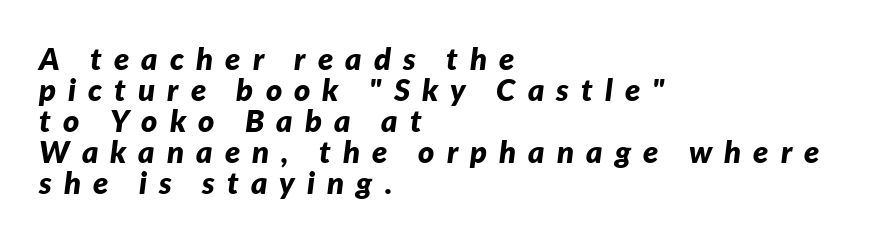
The image shows 31 px bold type, italic (leaning right); set left-aligned, tight line spacing (1.0x), unusually wide letter spacing (+0.39 em), not underlined; low stroke contrast and a medium x-height.
